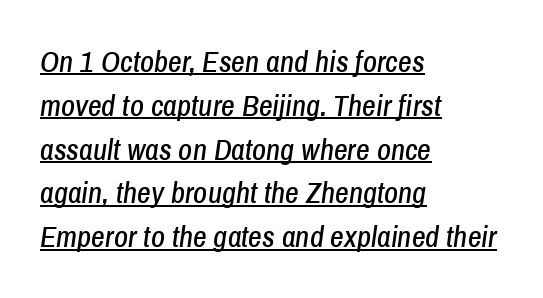
Q: Is the text italic (slanted)? A: Yes, it leans right by about 8 degrees.
Q: Is the text underlined? A: Yes.
Q: How is the paragraph aligned? A: Left-aligned.
Q: Is the spacing between letters normal or unusually wide? A: Normal.
Q: Is the spacing between lines tight, normal or loose? A: Normal.
Q: Width (condensed, normal, or wide)? A: Condensed.
Q: Stroke contrast? A: Low.
Q: x-height? A: Medium.
Q: Monospaced? A: No.
